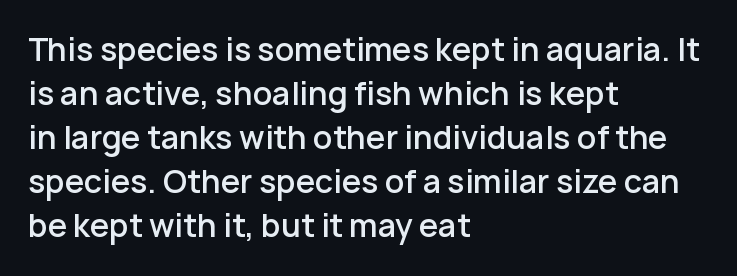
The image shows 31 px semibold sans-serif type, upright; set left-aligned, normal line spacing (1.42x), normal letter spacing, not underlined; low stroke contrast and a medium x-height.
